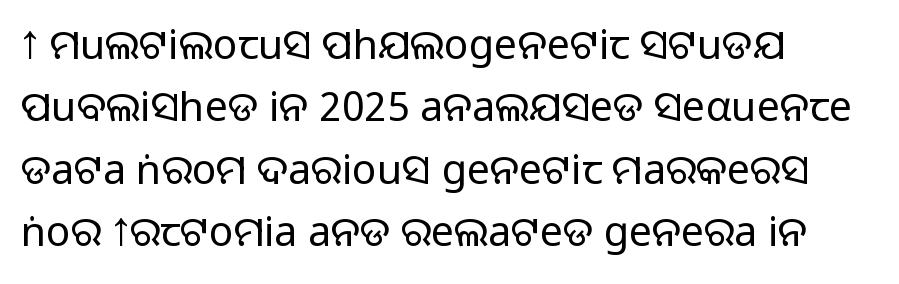
The image shows 41 px regular-weight sans-serif type, upright; set left-aligned, normal line spacing (1.52x), normal letter spacing, not underlined; low stroke contrast and a large x-height.
